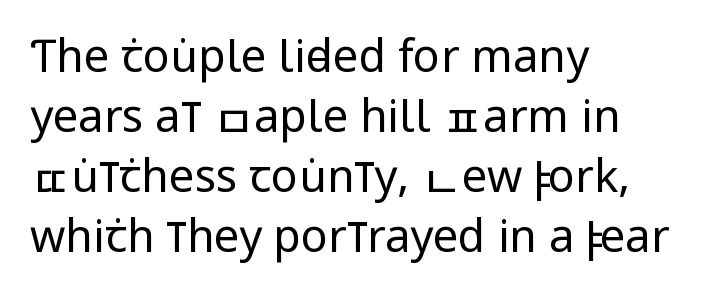
{"serif": "no", "italic": "no", "bold": "no", "weight": "regular", "width": "condensed", "stroke_contrast": "low", "x_height": "large", "monospaced": "no", "underline": "no", "align": "left", "line_spacing": "normal", "line_spacing_ratio": 1.33, "letter_spacing": "normal", "letter_spacing_em": 0.0, "glyph_px": 45}
